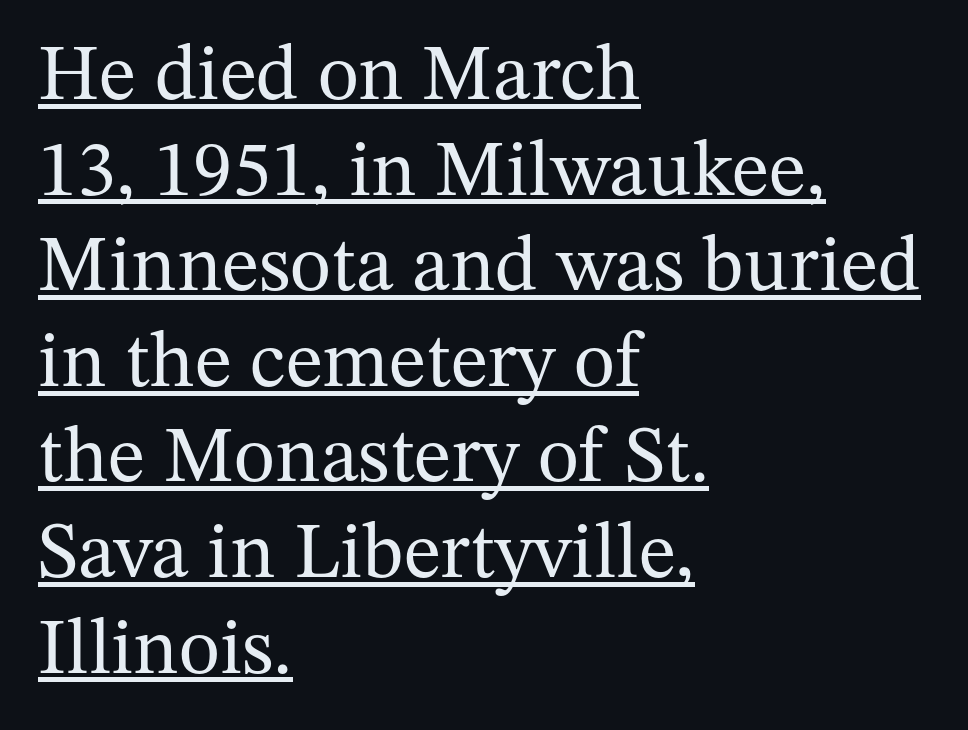
Posture: vertical. You could call the tracking neutral — neither tight nor loose. Notice how a bar underscores the lettering throughout. The characters display serif detailing at their extremities. Spacing verdict: proportional, widths tailored to each character. The setting favours the left margin, as ordinary paragraphs usually do.
